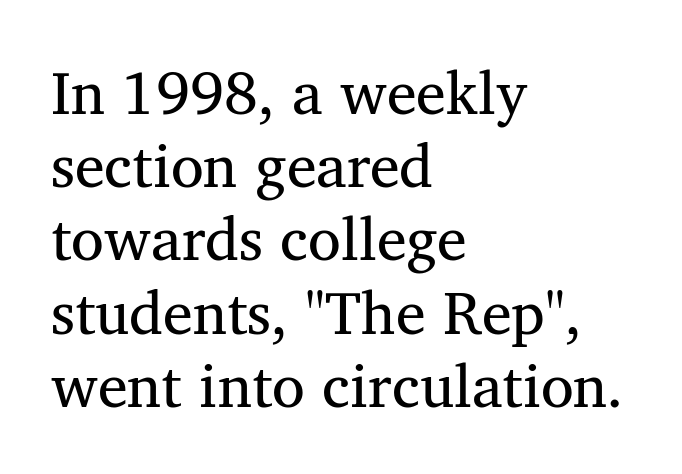
{"serif": "yes", "bold": "no", "weight": "regular", "width": "normal", "stroke_contrast": "medium", "x_height": "medium", "monospaced": "no", "underline": "no", "align": "left", "line_spacing_ratio": 1.22, "letter_spacing": "normal", "letter_spacing_em": 0.0, "glyph_px": 60}
